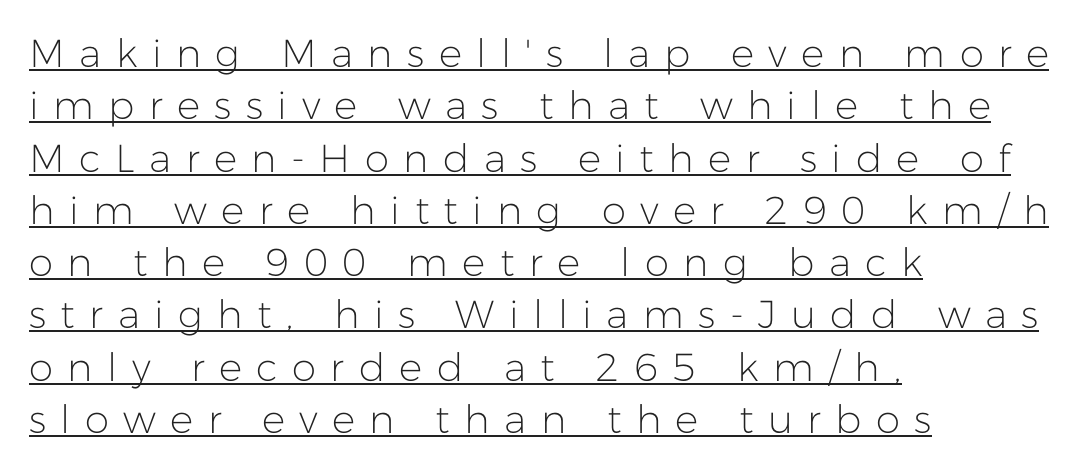
Q: Is the text bold? A: No.
Q: Is the text italic (slanted)? A: No, it is upright.
Q: Is the typeface a serif or a sans-serif typeface? A: Sans-serif.
Q: Is the text underlined? A: Yes.
Q: How is the paragraph aligned? A: Left-aligned.
Q: Is the spacing between letters normal or unusually wide? A: Unusually wide.
Q: Is the spacing between lines tight, normal or loose? A: Normal.
Q: Width (condensed, normal, or wide)? A: Normal.
Q: Stroke contrast? A: Low.
Q: x-height? A: Medium.
Q: Monospaced? A: No.
